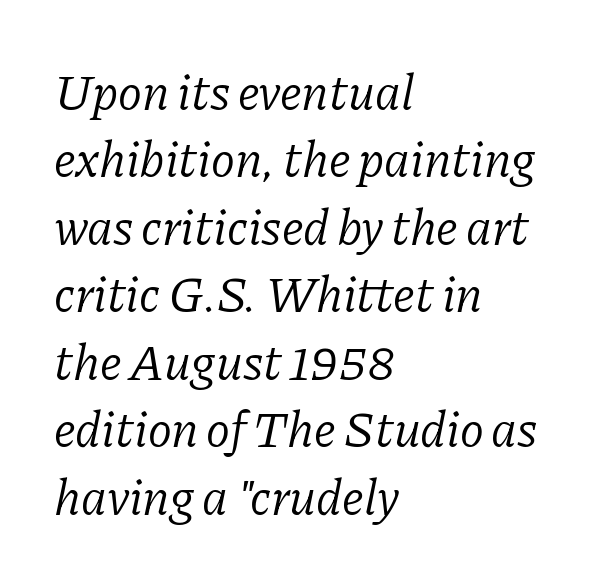
Q: Is the text bold? A: No.
Q: Is the text italic (slanted)? A: Yes, it leans right by about 11 degrees.
Q: Is the typeface a serif or a sans-serif typeface? A: Serif.
Q: Is the text underlined? A: No.
Q: How is the paragraph aligned? A: Left-aligned.
Q: Is the spacing between letters normal or unusually wide? A: Normal.
Q: Is the spacing between lines tight, normal or loose? A: Normal.
Q: Width (condensed, normal, or wide)? A: Normal.
Q: Stroke contrast? A: Low.
Q: x-height? A: Medium.
Q: Monospaced? A: No.
